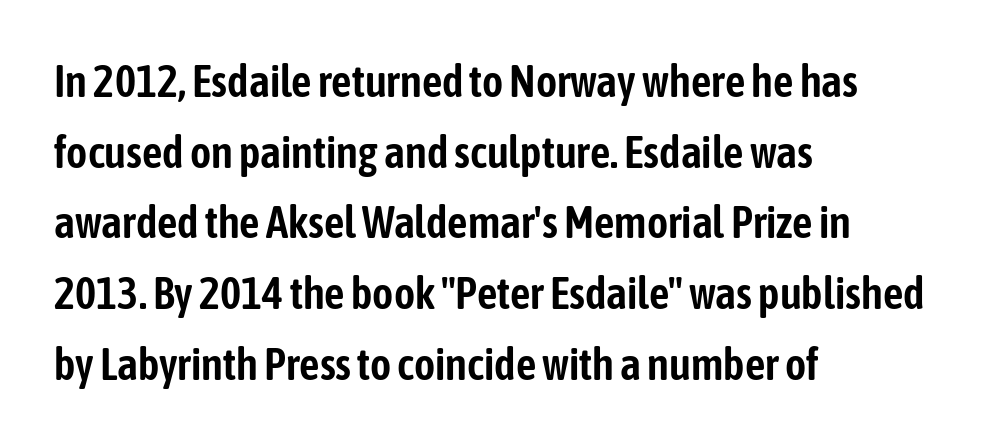
The area under the type is left untouched. Spacing verdict: proportional, widths tailored to each character. Posture: straight, roman, zero tilt. Where is the straight margin? On the left. Look at the bottom of the vertical strokes: they stop flat, with no serifs.
